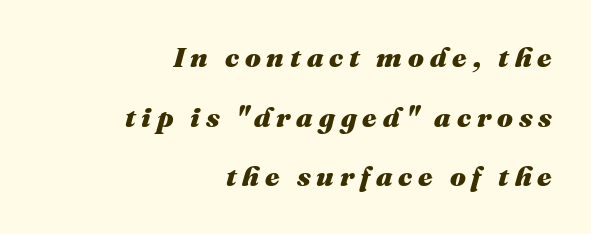
{"italic": "yes", "lean": "right", "slant_degrees": 16, "bold": "yes", "weight": "heavy", "width": "normal", "stroke_contrast": "medium", "x_height": "medium", "monospaced": "no", "underline": "no", "align": "right", "line_spacing": "loose", "line_spacing_ratio": 2.13, "letter_spacing": "wide", "letter_spacing_em": 0.21, "glyph_px": 28}
